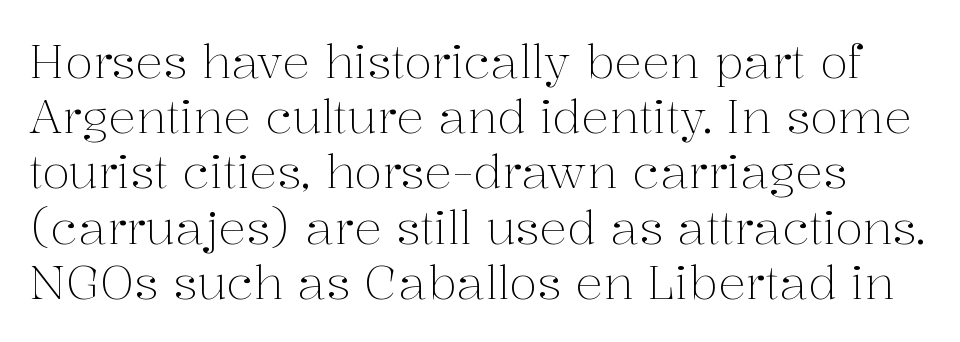
{"serif": "yes", "italic": "no", "bold": "no", "weight": "light", "width": "normal", "stroke_contrast": "medium", "x_height": "medium", "monospaced": "no", "underline": "no", "line_spacing_ratio": 1.2, "letter_spacing": "normal", "letter_spacing_em": 0.0, "glyph_px": 46}
